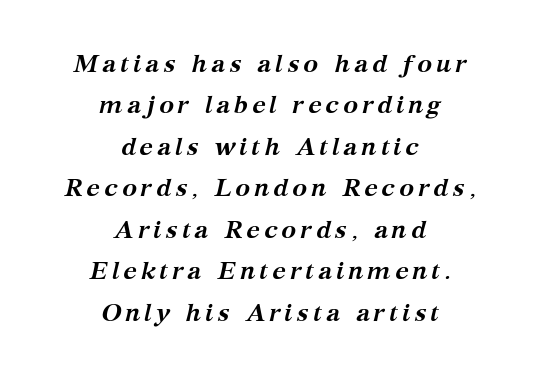
Each glyph is drawn with heavy, bold strokes. A bare baseline throughout the passage. Normally led — the rows are evenly, conventionally spaced. Both edges are ragged and mirror each other, which tells us the setting is centered. The rendering applies a slant to the glyphs.
